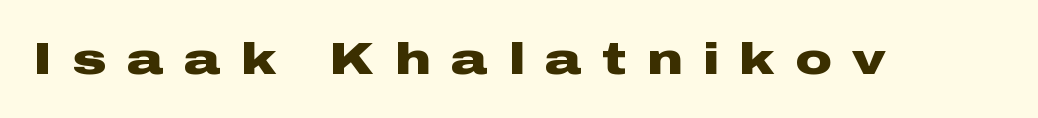
The image shows 45 px heavy, wide sans-serif type, upright; set unusually wide letter spacing (+0.46 em), not underlined; low stroke contrast and a medium x-height.
